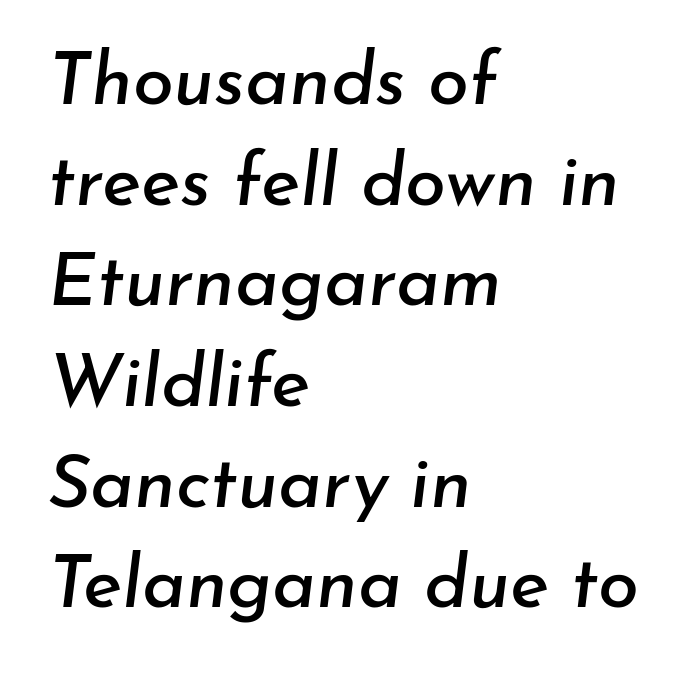
Q: Is the text italic (slanted)? A: Yes, it leans right by about 7 degrees.
Q: Is the text underlined? A: No.
Q: How is the paragraph aligned? A: Left-aligned.
Q: Is the spacing between letters normal or unusually wide? A: Normal.
Q: Is the spacing between lines tight, normal or loose? A: Normal.
Q: Width (condensed, normal, or wide)? A: Normal.
Q: Stroke contrast? A: Low.
Q: x-height? A: Small.
Q: Monospaced? A: No.
